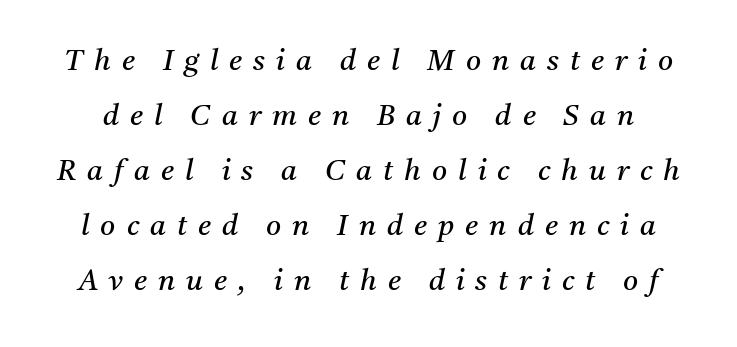
Q: Is the text bold? A: No.
Q: Is the text italic (slanted)? A: Yes, it leans right by about 11 degrees.
Q: Is the typeface a serif or a sans-serif typeface? A: Serif.
Q: Is the text underlined? A: No.
Q: Is the spacing between letters normal or unusually wide? A: Unusually wide.
Q: Is the spacing between lines tight, normal or loose? A: Loose.
Q: Width (condensed, normal, or wide)? A: Normal.
Q: Stroke contrast? A: Medium.
Q: x-height? A: Medium.
Q: Monospaced? A: No.
